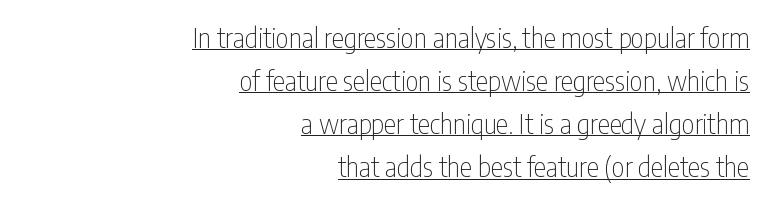
Q: Is the text bold? A: No.
Q: Is the text italic (slanted)? A: No, it is upright.
Q: Is the typeface a serif or a sans-serif typeface? A: Sans-serif.
Q: Is the text underlined? A: Yes.
Q: How is the paragraph aligned? A: Right-aligned.
Q: Is the spacing between letters normal or unusually wide? A: Normal.
Q: Is the spacing between lines tight, normal or loose? A: Normal.
Q: Width (condensed, normal, or wide)? A: Condensed.
Q: Stroke contrast? A: Low.
Q: x-height? A: Medium.
Q: Monospaced? A: No.
